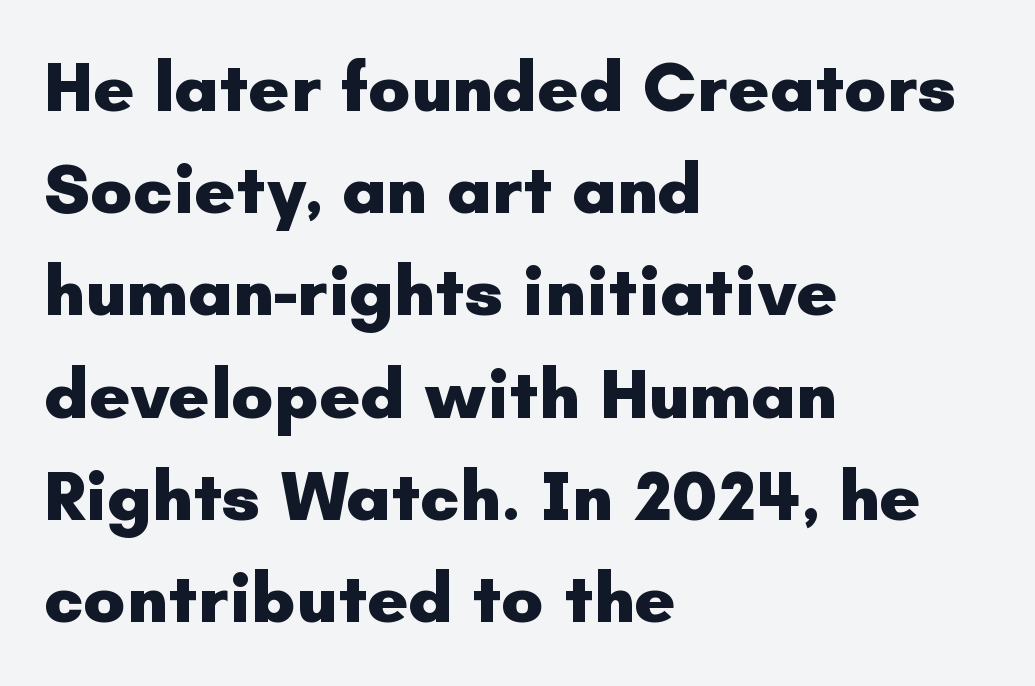
Q: Is the text bold? A: Yes.
Q: Is the text italic (slanted)? A: No, it is upright.
Q: Is the typeface a serif or a sans-serif typeface? A: Sans-serif.
Q: Is the text underlined? A: No.
Q: How is the paragraph aligned? A: Left-aligned.
Q: Is the spacing between letters normal or unusually wide? A: Normal.
Q: Is the spacing between lines tight, normal or loose? A: Normal.
Q: Width (condensed, normal, or wide)? A: Normal.
Q: Stroke contrast? A: Low.
Q: x-height? A: Small.
Q: Monospaced? A: No.
